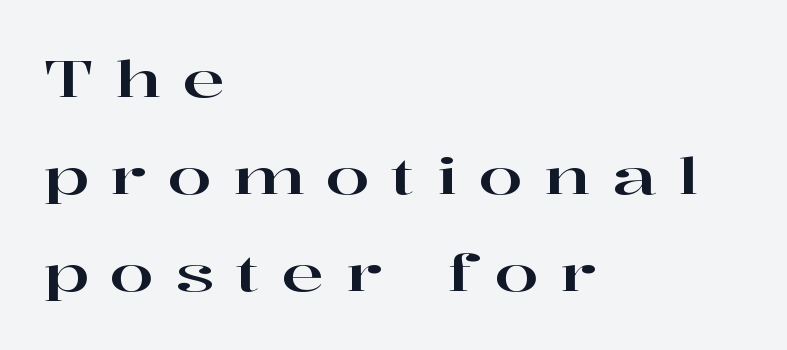
The image shows 51 px wide serif type, upright; set left-aligned, loose line spacing (1.9x), unusually wide letter spacing (+0.42 em), not underlined; high stroke contrast and a medium x-height.
